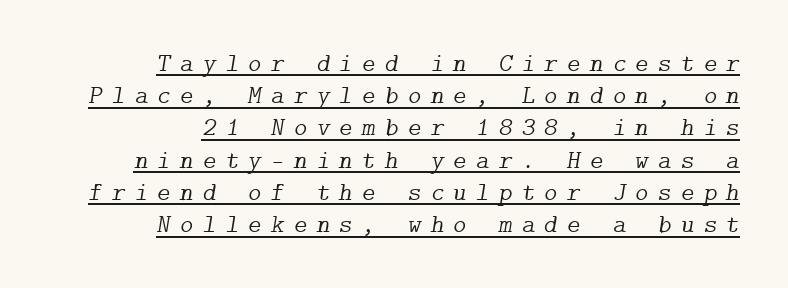
The image shows 26 px text type, italic (leaning right); set right-aligned, line spacing 1.24x, unusually wide letter spacing (+0.35 em), underlined.
